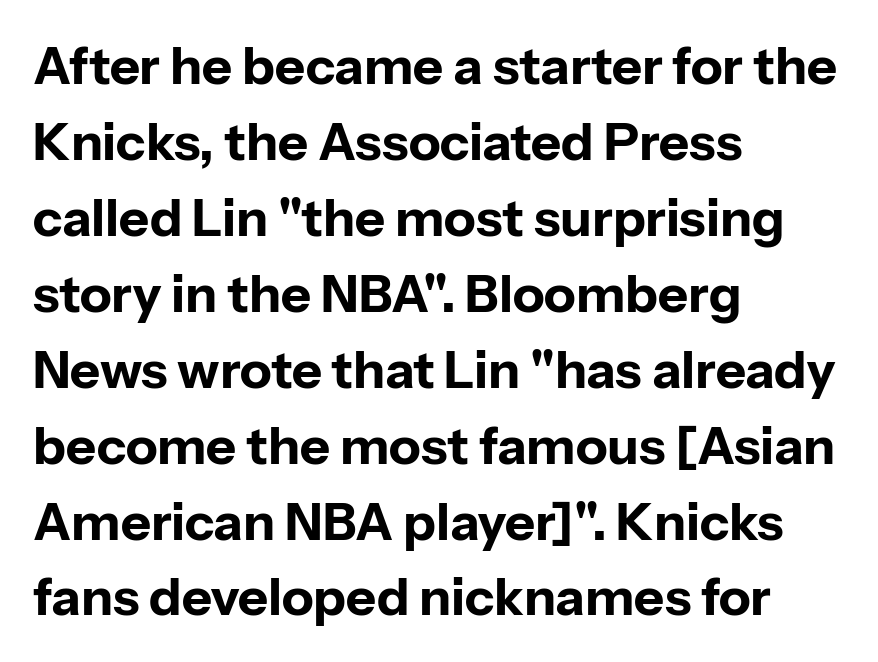
Q: Is the text bold? A: Yes.
Q: Is the text italic (slanted)? A: No, it is upright.
Q: Is the typeface a serif or a sans-serif typeface? A: Sans-serif.
Q: Is the text underlined? A: No.
Q: How is the paragraph aligned? A: Left-aligned.
Q: Is the spacing between letters normal or unusually wide? A: Normal.
Q: Is the spacing between lines tight, normal or loose? A: Normal.
Q: Width (condensed, normal, or wide)? A: Normal.
Q: Stroke contrast? A: Low.
Q: x-height? A: Medium.
Q: Monospaced? A: No.
